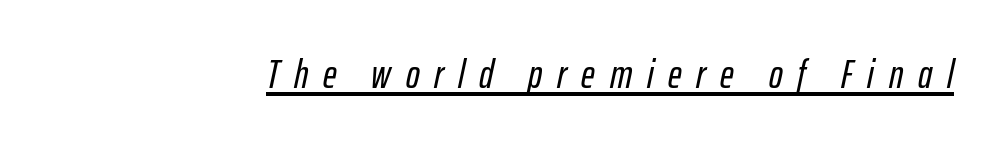
Q: Is the text italic (slanted)? A: Yes, it leans right by about 12 degrees.
Q: Is the text underlined? A: Yes.
Q: Is the spacing between letters normal or unusually wide? A: Unusually wide.
Q: Width (condensed, normal, or wide)? A: Condensed.
Q: Stroke contrast? A: Low.
Q: x-height? A: Medium.
Q: Monospaced? A: No.
